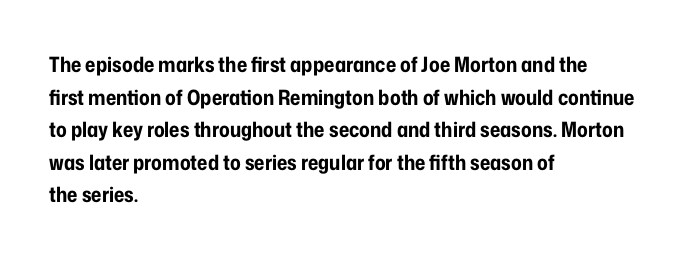
{"italic": "no", "bold": "yes", "underline": "no", "align": "left", "line_spacing": "normal", "line_spacing_ratio": 1.55, "letter_spacing": "normal", "letter_spacing_em": 0.0, "glyph_px": 21}
